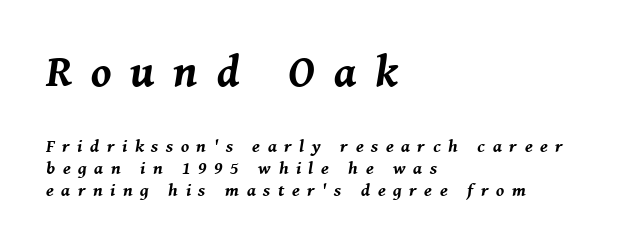
{"italic": "yes", "lean": "right", "slant_degrees": 8, "bold": "yes", "weight": "bold", "width": "normal", "stroke_contrast": "medium", "x_height": "medium", "monospaced": "no", "underline": "no", "align": "left", "line_spacing_ratio": 1.21, "letter_spacing": "wide", "letter_spacing_em": 0.42, "larger_block": "first", "size_ratio": 2.5, "glyph_px": 45}
